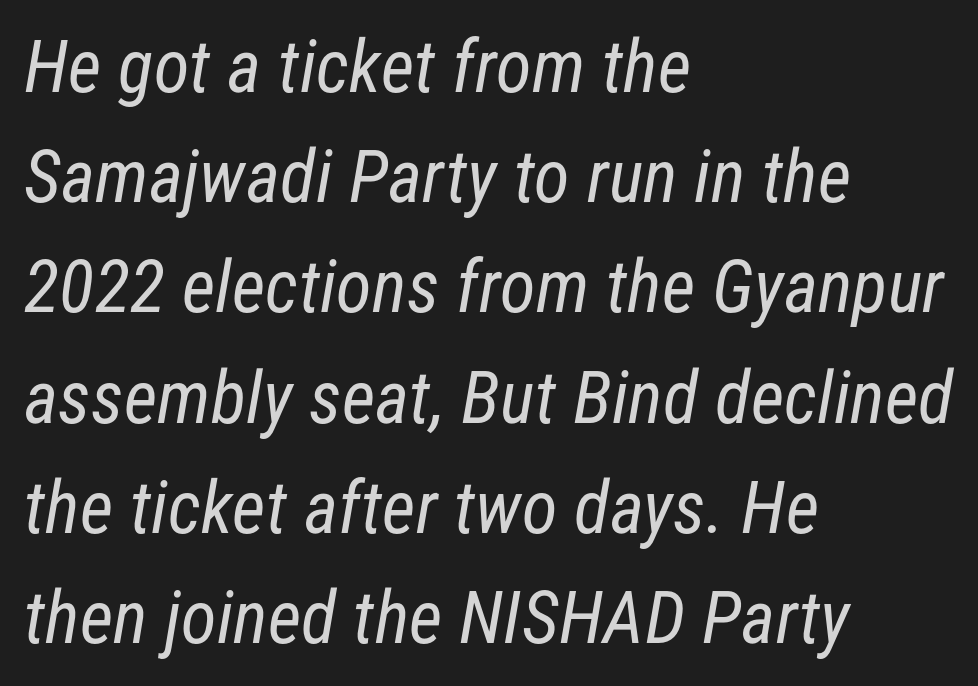
Q: Is the text bold? A: No.
Q: Is the typeface a serif or a sans-serif typeface? A: Sans-serif.
Q: Is the text underlined? A: No.
Q: How is the paragraph aligned? A: Left-aligned.
Q: Is the spacing between letters normal or unusually wide? A: Normal.
Q: Is the spacing between lines tight, normal or loose? A: Normal.
Q: Width (condensed, normal, or wide)? A: Condensed.
Q: Stroke contrast? A: Low.
Q: x-height? A: Medium.
Q: Monospaced? A: No.
